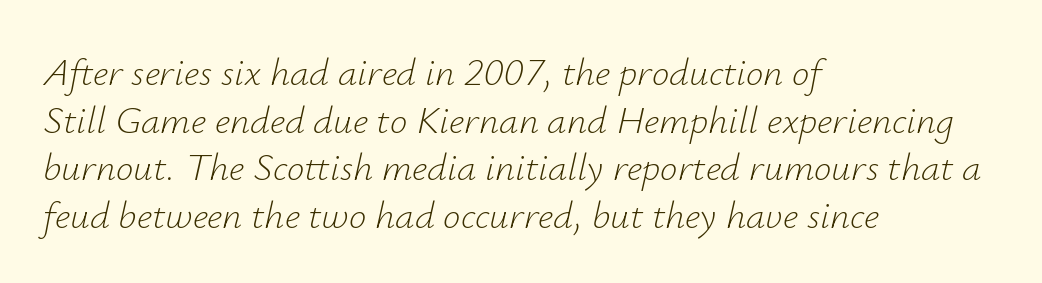
Q: Is the text bold? A: No.
Q: Is the text italic (slanted)? A: Yes, it leans right by about 12 degrees.
Q: Is the text underlined? A: No.
Q: How is the paragraph aligned? A: Left-aligned.
Q: Is the spacing between letters normal or unusually wide? A: Normal.
Q: Width (condensed, normal, or wide)? A: Normal.
Q: Stroke contrast? A: Low.
Q: x-height? A: Small.
Q: Monospaced? A: No.
